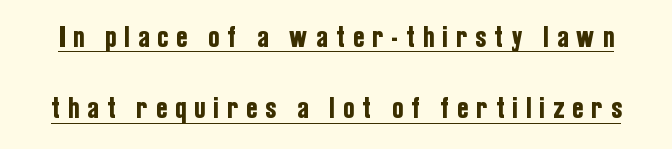
Q: Is the text italic (slanted)? A: No, it is upright.
Q: Is the typeface a serif or a sans-serif typeface? A: Sans-serif.
Q: Is the text underlined? A: Yes.
Q: Is the spacing between letters normal or unusually wide? A: Unusually wide.
Q: Is the spacing between lines tight, normal or loose? A: Loose.
Q: Width (condensed, normal, or wide)? A: Condensed.
Q: Stroke contrast? A: Low.
Q: x-height? A: Medium.
Q: Monospaced? A: No.
